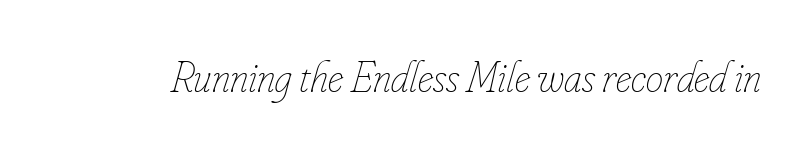
The image shows 44 px thin, condensed type, italic (leaning right); set normal letter spacing, not underlined; low stroke contrast and a small x-height.
